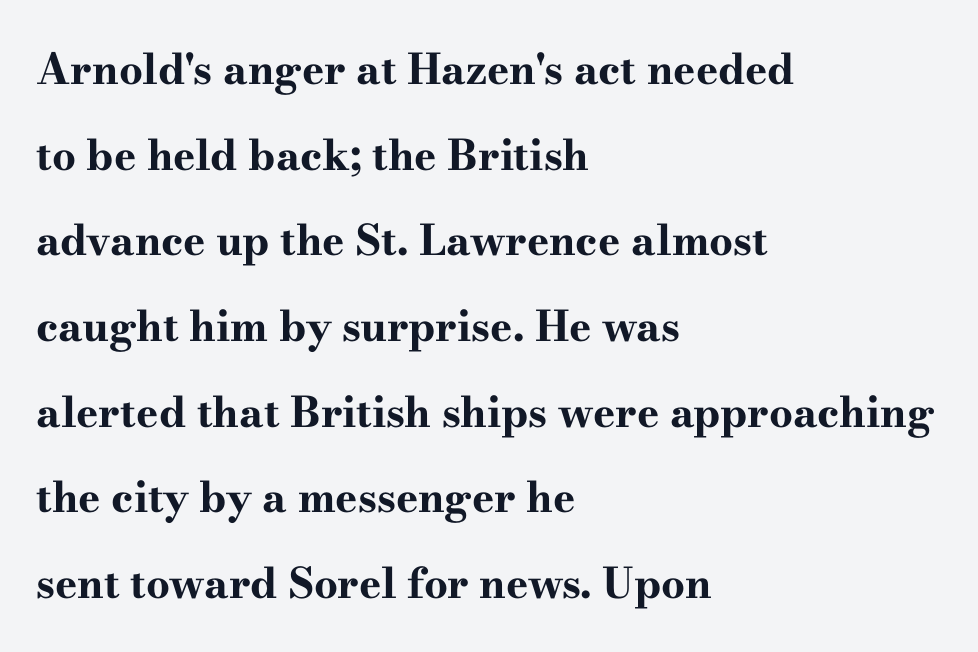
Style check: upright. Is the type bold? Yes — the strokes are clearly thick and heavy. The rendering anchors every line to the left-hand side. Each letter keeps its own natural width here, so spacing adapts to shape. You could fit nearly another row in the gap between these rows.
